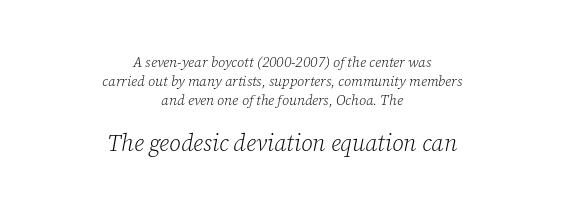
The image shows 23 px text type, italic (leaning right); set centered, normal line spacing (1.35x), normal letter spacing, not underlined; the second (bottom) block is 1.64x larger.
